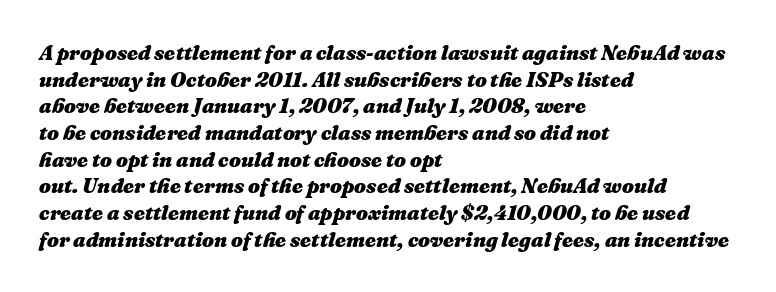
Students, note that the glyphs here touch the page at normal intervals. A typesetter would call this leading conventional body-copy spacing. Which margin do the lines hug? The left one — the right edge is uneven. Yep, that's italic — everything's leaning.
